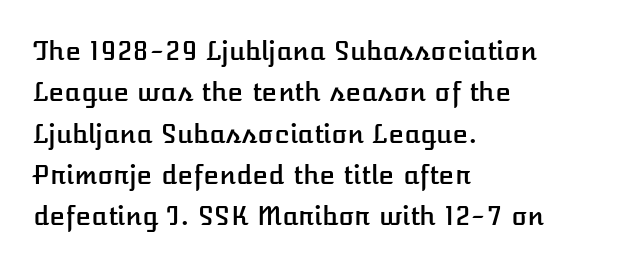
Honestly, there is no underline to notice here at all. Nothing unusual about the tracking: characters are spaced as the font intends. These lines stack with their left ends in a neat column. Posture: vertical. Normally led — the rows are evenly, conventionally spaced.
